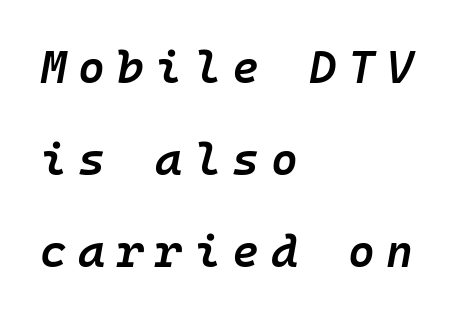
Q: Is the text bold? A: Semi-bold.
Q: Is the text italic (slanted)? A: Yes, it leans right by about 10 degrees.
Q: Is the text underlined? A: No.
Q: How is the paragraph aligned? A: Left-aligned.
Q: Is the spacing between letters normal or unusually wide? A: Unusually wide.
Q: Is the spacing between lines tight, normal or loose? A: Loose.
Q: Width (condensed, normal, or wide)? A: Normal.
Q: Stroke contrast? A: Low.
Q: x-height? A: Medium.
Q: Monospaced? A: Yes.
